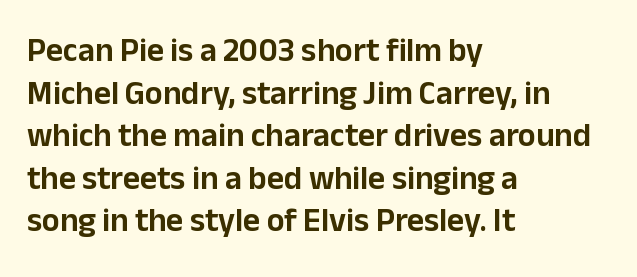
The image shows 33 px sans-serif type, upright; set left-aligned, normal line spacing (1.29x), normal letter spacing, not underlined; low stroke contrast and a medium x-height.
